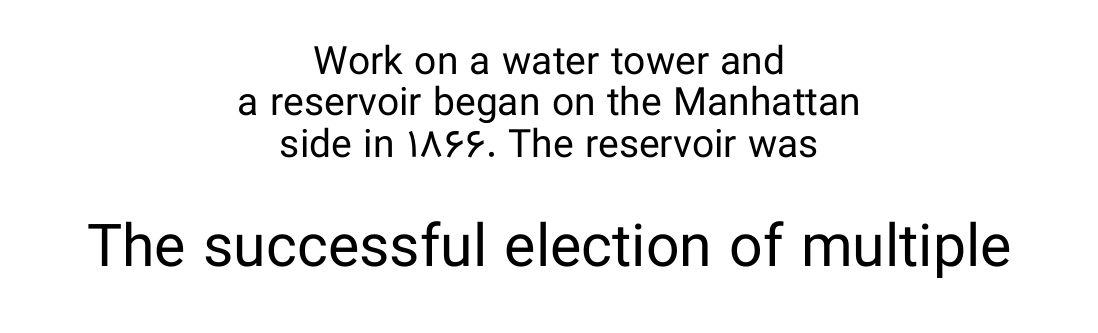
The image shows 59 px regular-weight sans-serif type, upright; set centered, tight line spacing (1.06x), normal letter spacing, not underlined; the second (bottom) block is 1.51x larger; low stroke contrast and a medium x-height.
